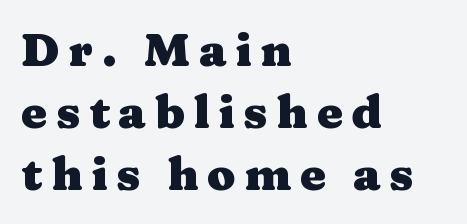
The image shows 46 px heavy, wide serif type, upright; set left-aligned, normal line spacing (1.35x), not underlined; medium stroke contrast and a medium x-height.
